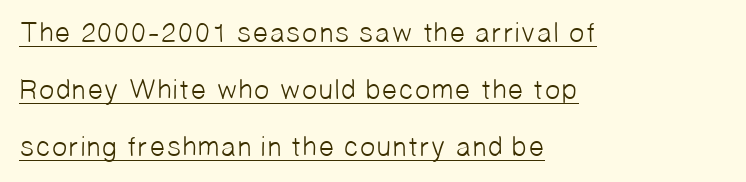
{"serif": "no", "bold": "no", "weight": "light", "width": "normal", "stroke_contrast": "low", "x_height": "medium", "monospaced": "no", "underline": "yes", "align": "left", "line_spacing": "loose", "line_spacing_ratio": 2.04, "letter_spacing": "normal", "letter_spacing_em": 0.0, "glyph_px": 28}
